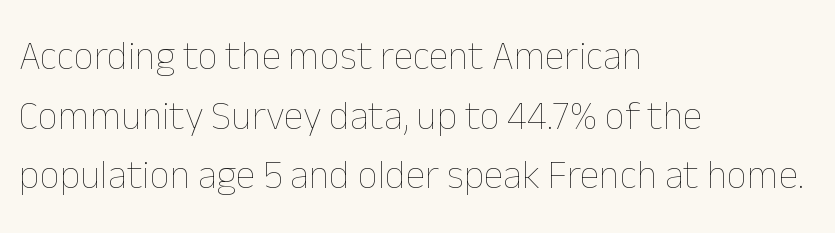
{"italic": "no", "bold": "no", "weight": "thin", "width": "normal", "stroke_contrast": "low", "x_height": "medium", "monospaced": "no", "underline": "no", "align": "left", "line_spacing": "normal", "line_spacing_ratio": 1.49, "letter_spacing": "normal", "letter_spacing_em": 0.0, "glyph_px": 40}
